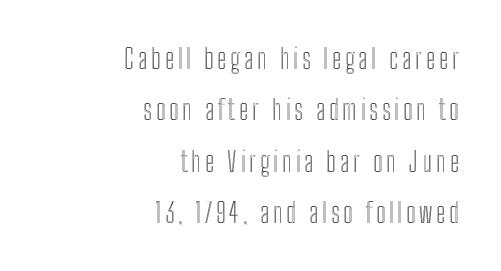
Q: Is the text italic (slanted)? A: No, it is upright.
Q: Is the text underlined? A: No.
Q: How is the paragraph aligned? A: Right-aligned.
Q: Is the spacing between lines tight, normal or loose? A: Loose.
